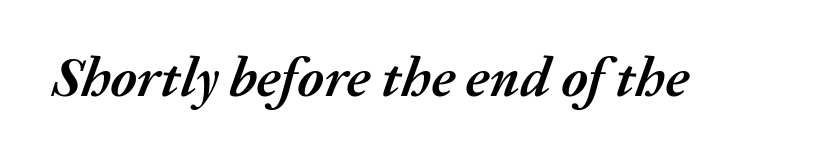
The image shows 56 px semibold type, italic (leaning right); set normal letter spacing, not underlined; medium stroke contrast and a medium x-height.
